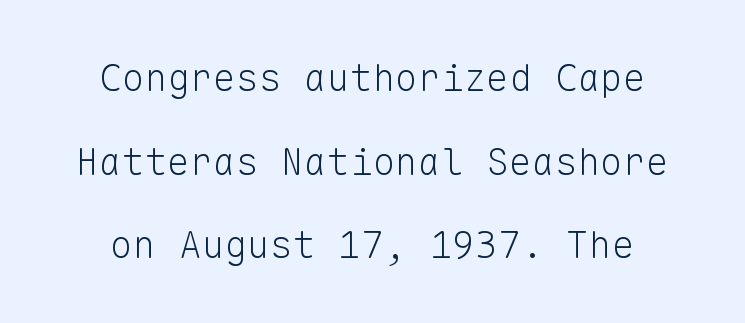
The image shows 38 px light sans-serif type, upright, monospaced; set loose line spacing (2.2x), normal letter spacing, not underlined; low stroke contrast and a medium x-height.
